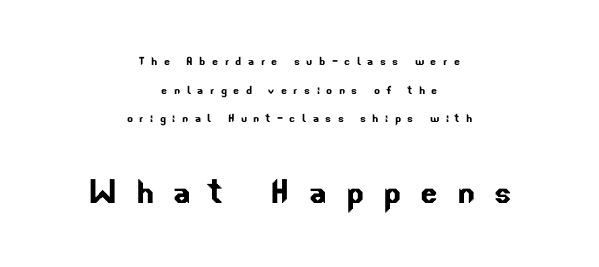
The image shows 41 px sans-serif type; set centered, loose line spacing (2.04x), unusually wide letter spacing (+0.46 em), not underlined; the second (bottom) block is 2.93x larger; low stroke contrast and a small x-height.
